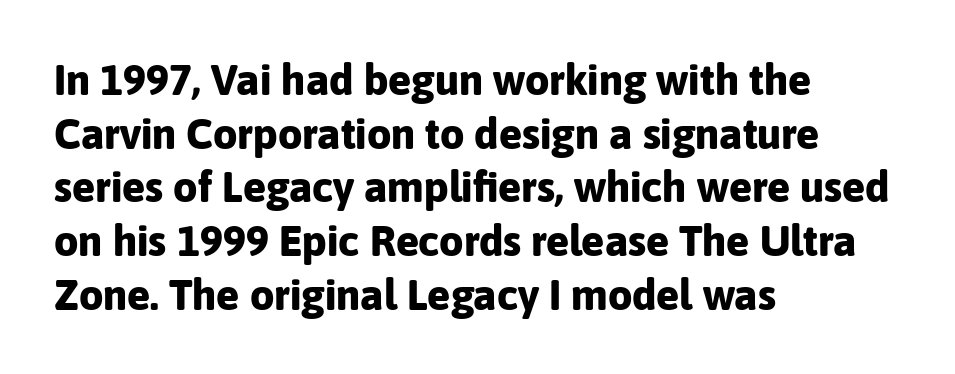
Reading down the column, the eye jumps a familiar distance to each next line. You could call the tracking neutral — neither tight nor loose. Is the block centered? No — it sits flush against the left margin. You can tell from the bare stems that sans-serif type was used. A full-strength bold gives these letters their thick strokes. The rendering uses natural spacing where letterforms have individual widths.
